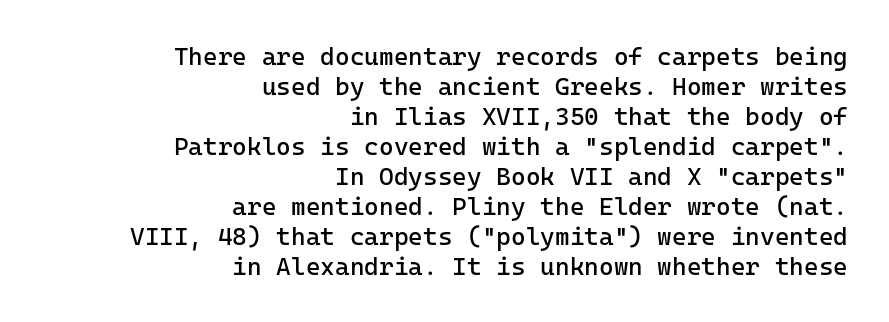
Just letters on the line, the space beneath them empty. The passage shown is not bold in any degree. Honestly, the letter spacing is just normal — you wouldn't notice it. A flush-right, rag-left setting is used for this passage. Every stem runs plumb, perpendicular to the baseline.
